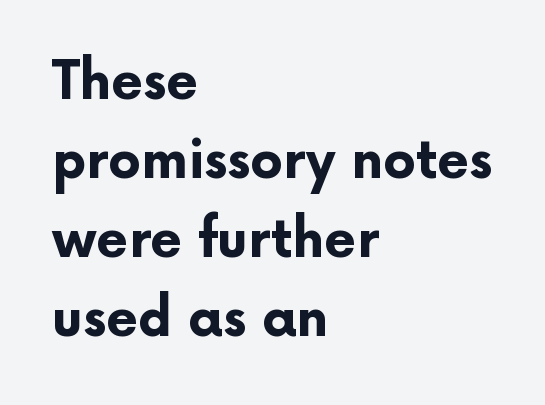
{"serif": "no", "italic": "no", "bold": "yes", "weight": "bold", "width": "normal", "stroke_contrast": "low", "x_height": "medium", "monospaced": "no", "underline": "no", "align": "left", "line_spacing": "normal", "line_spacing_ratio": 1.52, "letter_spacing": "normal", "letter_spacing_em": 0.0, "glyph_px": 52}
